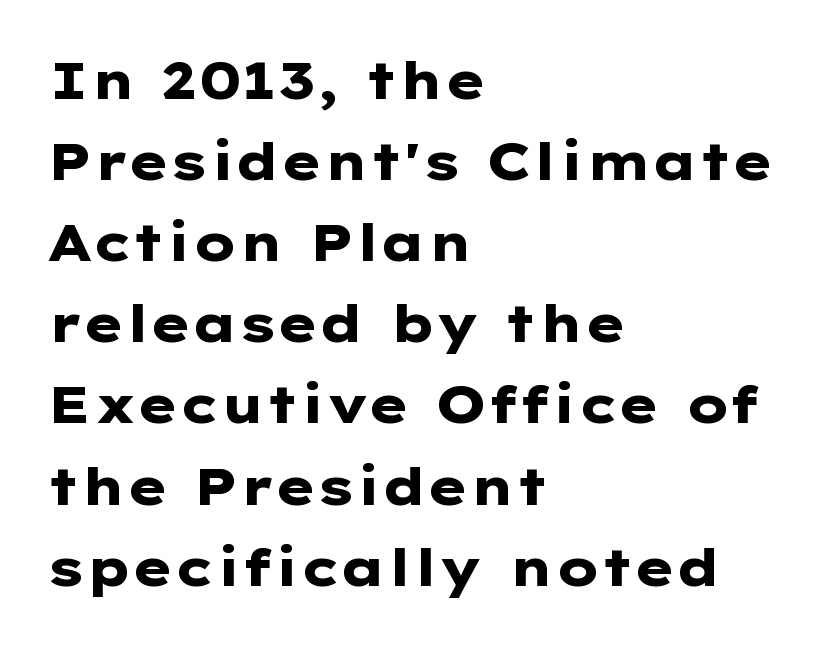
Q: Is the text bold? A: Yes.
Q: Is the text italic (slanted)? A: No, it is upright.
Q: Is the typeface a serif or a sans-serif typeface? A: Sans-serif.
Q: Is the text underlined? A: No.
Q: How is the paragraph aligned? A: Left-aligned.
Q: Is the spacing between letters normal or unusually wide? A: Normal.
Q: Is the spacing between lines tight, normal or loose? A: Normal.
Q: Width (condensed, normal, or wide)? A: Wide.
Q: Stroke contrast? A: Low.
Q: x-height? A: Medium.
Q: Monospaced? A: No.
